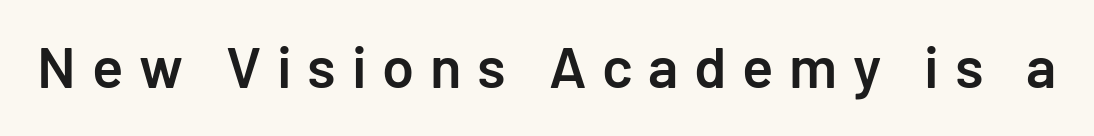
{"serif": "no", "italic": "no", "bold": "semi", "weight": "semibold", "width": "normal", "stroke_contrast": "low", "x_height": "medium", "monospaced": "no", "underline": "no", "letter_spacing": "wide", "letter_spacing_em": 0.27, "glyph_px": 58}
